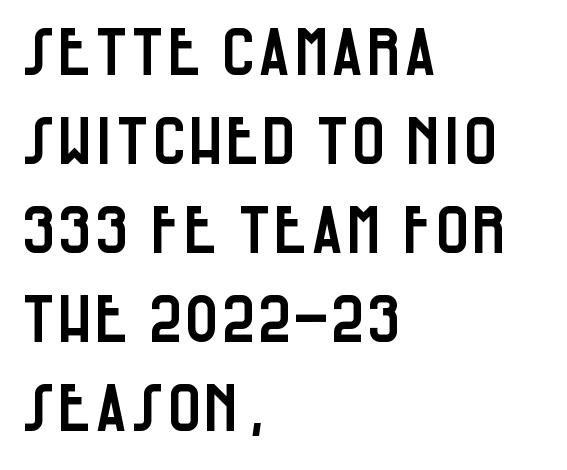
The font's upright variant was chosen for this text. There is no visible air inserted between adjacent glyphs. Compared with a centered layout, this one pins lines to the left instead. No feet cap the strokes, marking this as sans-serif type. This sample keeps an unexceptional amount of space between lines.
